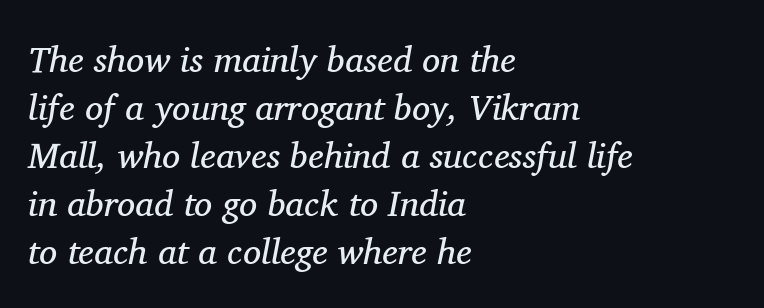
The font family rendered here belongs to the serif group. Character widths vary here, with narrow letters taking less room than wide ones. Decoration check: the copy has no underline. Summary of weight: not heavy and not bold. These lines stack with their left ends in a neat column.
